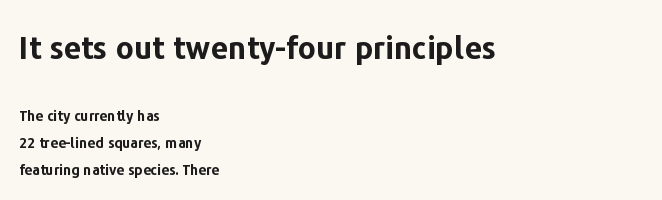
Q: Is the text bold? A: Yes.
Q: Is the text italic (slanted)? A: No, it is upright.
Q: Is the typeface a serif or a sans-serif typeface? A: Sans-serif.
Q: Is the text underlined? A: No.
Q: How is the paragraph aligned? A: Left-aligned.
Q: Is the spacing between letters normal or unusually wide? A: Normal.
Q: Is the spacing between lines tight, normal or loose? A: Loose.
Q: Which block of text is set in a larger size, the first (top) or the second (bottom)? A: The first (top) one.
Q: Width (condensed, normal, or wide)? A: Normal.
Q: Stroke contrast? A: Low.
Q: x-height? A: Medium.
Q: Monospaced? A: No.
